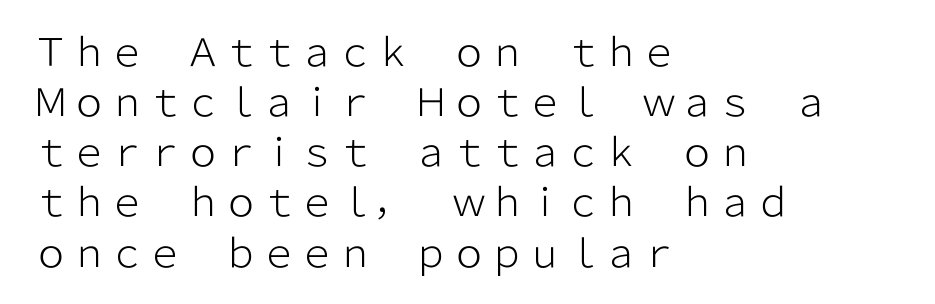
The image shows 38 px light sans-serif type, upright; set left-aligned, normal line spacing (1.32x), normal letter spacing, not underlined; low stroke contrast and a medium x-height.
